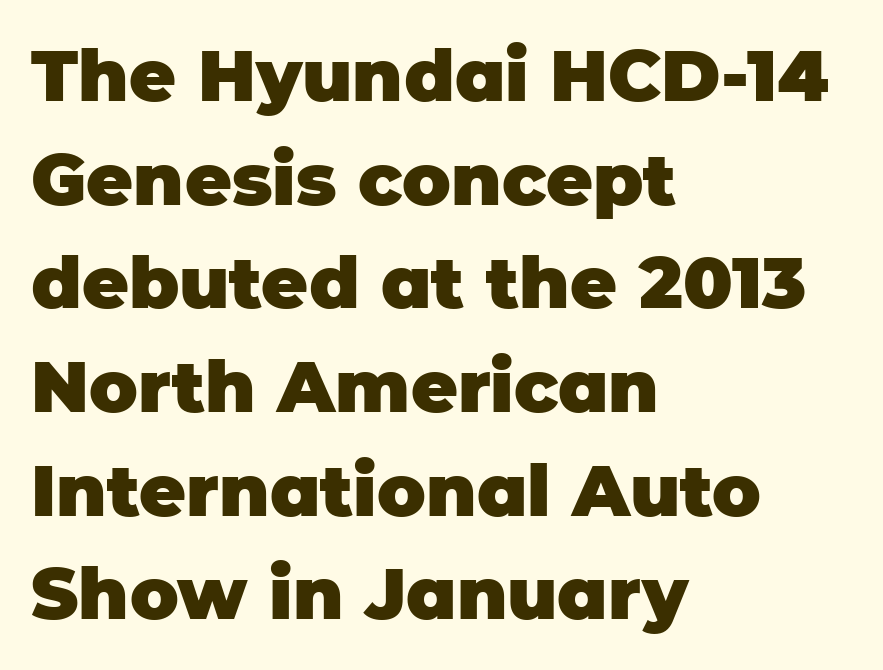
{"serif": "no", "italic": "no", "bold": "yes", "weight": "heavy", "width": "normal", "stroke_contrast": "low", "x_height": "large", "monospaced": "no", "underline": "no", "align": "left", "line_spacing": "normal", "line_spacing_ratio": 1.44, "letter_spacing": "normal", "letter_spacing_em": 0.0, "glyph_px": 72}
